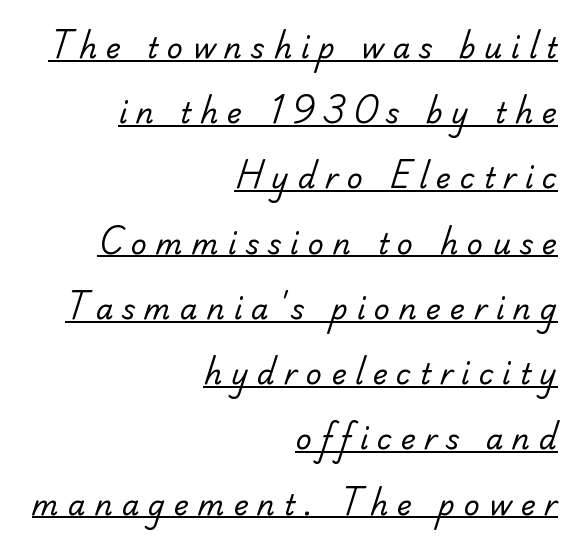
Q: Is the text bold? A: No.
Q: Is the typeface a serif or a sans-serif typeface? A: Sans-serif.
Q: Is the text underlined? A: Yes.
Q: How is the paragraph aligned? A: Right-aligned.
Q: Is the spacing between letters normal or unusually wide? A: Unusually wide.
Q: Is the spacing between lines tight, normal or loose? A: Loose.
Q: Width (condensed, normal, or wide)? A: Normal.
Q: Stroke contrast? A: Low.
Q: x-height? A: Small.
Q: Monospaced? A: No.
